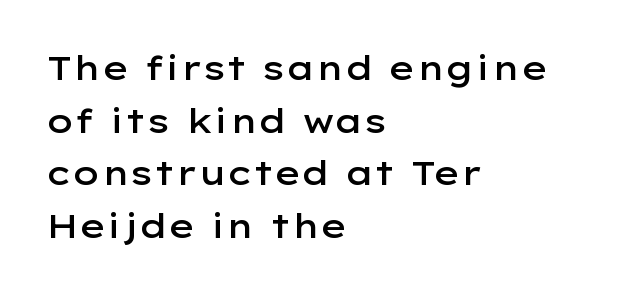
{"serif": "no", "italic": "no", "bold": "semi", "weight": "semibold", "width": "wide", "stroke_contrast": "low", "x_height": "medium", "monospaced": "no", "underline": "no", "align": "left", "line_spacing": "normal", "line_spacing_ratio": 1.55, "letter_spacing": "normal", "letter_spacing_em": 0.0, "glyph_px": 34}
